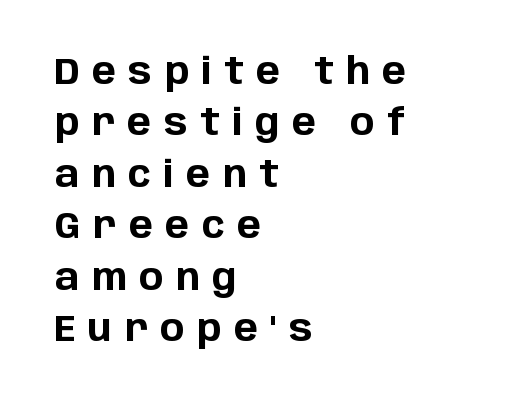
Q: Is the text bold? A: Yes.
Q: Is the text italic (slanted)? A: No, it is upright.
Q: Is the typeface a serif or a sans-serif typeface? A: Sans-serif.
Q: Is the text underlined? A: No.
Q: How is the paragraph aligned? A: Left-aligned.
Q: Is the spacing between letters normal or unusually wide? A: Unusually wide.
Q: Is the spacing between lines tight, normal or loose? A: Normal.
Q: Width (condensed, normal, or wide)? A: Normal.
Q: Stroke contrast? A: Low.
Q: x-height? A: Large.
Q: Monospaced? A: No.
